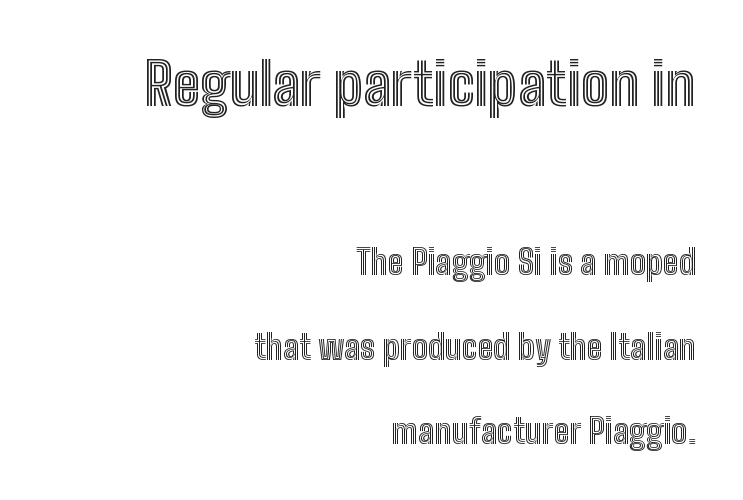
Compared with a flush-left layout, this one pins lines to the opposite, right side. This sample trades compactness for vertical openness between lines. Is the lower block the larger one? No — the upper block carries the bigger type. If you drew a line through each stem, it would be perfectly vertical. Look at the tracking — it's just the regular setting, nothing added.
